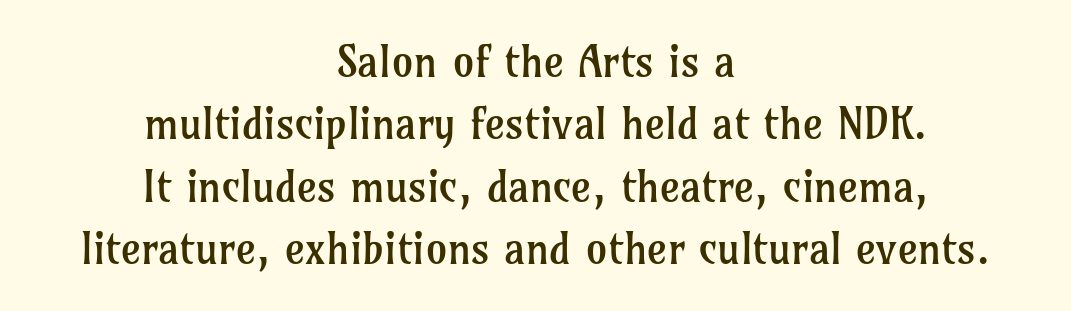
{"serif": "yes", "italic": "no", "bold": "no", "weight": "regular", "width": "normal", "stroke_contrast": "low", "x_height": "medium", "monospaced": "no", "underline": "no", "align": "center", "line_spacing": "normal", "line_spacing_ratio": 1.45, "letter_spacing": "normal", "letter_spacing_em": 0.0, "glyph_px": 43}
